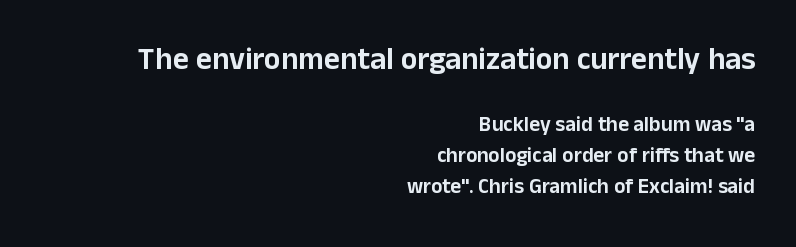
The image shows 31 px sans-serif type, upright; set right-aligned, normal line spacing (1.48x), normal letter spacing, not underlined; the first (top) block is 1.48x larger; low stroke contrast and a medium x-height.
